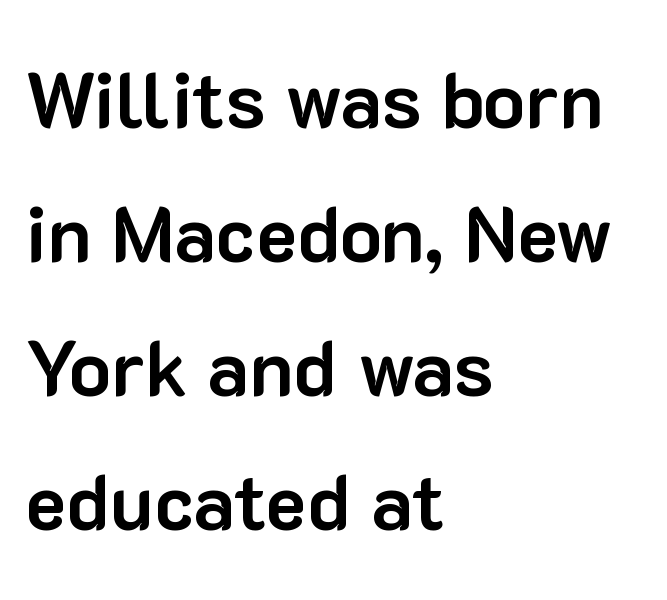
{"serif": "no", "italic": "no", "bold": "yes", "weight": "bold", "width": "normal", "stroke_contrast": "low", "x_height": "medium", "monospaced": "no", "underline": "no", "align": "left", "line_spacing_ratio": 1.72, "letter_spacing": "normal", "letter_spacing_em": 0.0, "glyph_px": 78}
